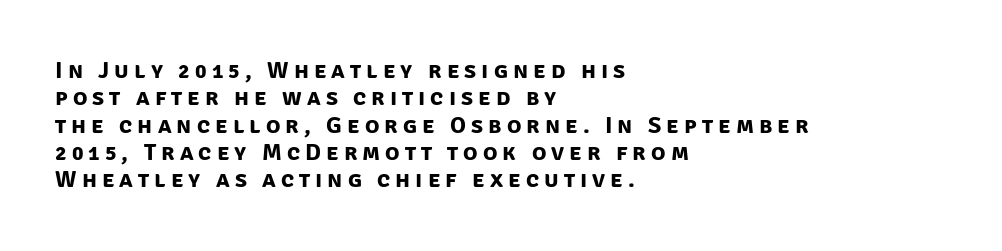
The image shows 24 px bold type; set left-aligned, tight line spacing (1.14x), unusually wide letter spacing (+0.21 em), not underlined.
